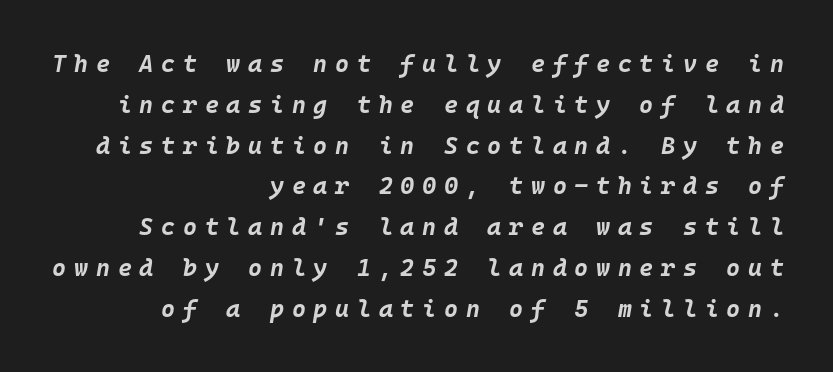
{"italic": "yes", "lean": "right", "slant_degrees": 10, "bold": "yes", "underline": "no", "align": "right", "line_spacing": "normal", "line_spacing_ratio": 1.7, "letter_spacing": "wide", "letter_spacing_em": 0.32, "glyph_px": 24}
